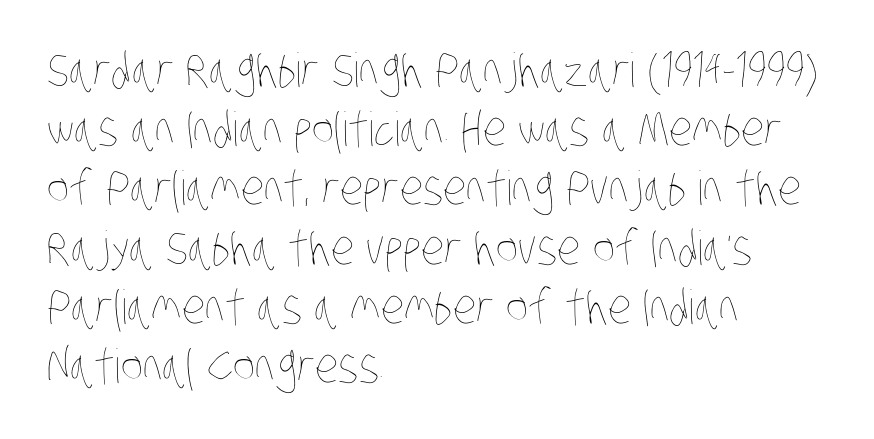
The image shows 47 px thin, condensed type; set left-aligned, normal line spacing (1.26x), normal letter spacing, not underlined; low stroke contrast and a large x-height.
